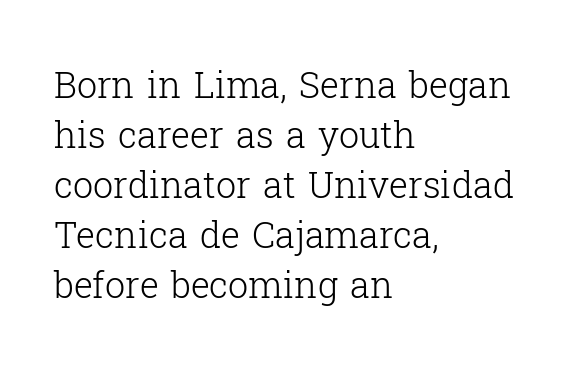
Q: Is the text bold? A: No.
Q: Is the text italic (slanted)? A: No, it is upright.
Q: Is the typeface a serif or a sans-serif typeface? A: Serif.
Q: Is the text underlined? A: No.
Q: How is the paragraph aligned? A: Left-aligned.
Q: Is the spacing between letters normal or unusually wide? A: Normal.
Q: Is the spacing between lines tight, normal or loose? A: Normal.
Q: Width (condensed, normal, or wide)? A: Normal.
Q: Stroke contrast? A: Low.
Q: x-height? A: Medium.
Q: Monospaced? A: No.
